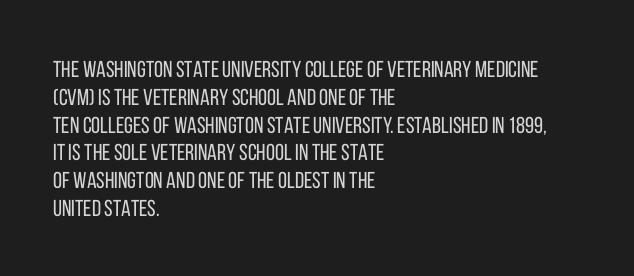
Italic: no, the glyphs are upright roman. Typeset ragged right — the left edge is the straight one. The gaps between neighbouring characters are ordinary and unremarkable. No letter is thick-stroked: the sample isn't bold. Lines of text with bare space underneath.
